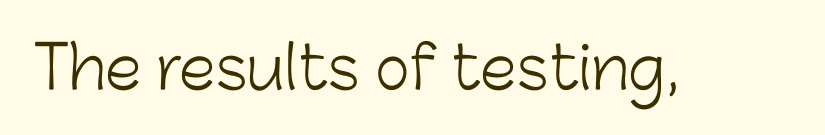
Q: Is the text bold? A: No.
Q: Is the text italic (slanted)? A: No, it is upright.
Q: Is the typeface a serif or a sans-serif typeface? A: Sans-serif.
Q: Is the text underlined? A: No.
Q: Is the spacing between letters normal or unusually wide? A: Normal.
Q: Width (condensed, normal, or wide)? A: Normal.
Q: Stroke contrast? A: Low.
Q: x-height? A: Medium.
Q: Monospaced? A: No.
